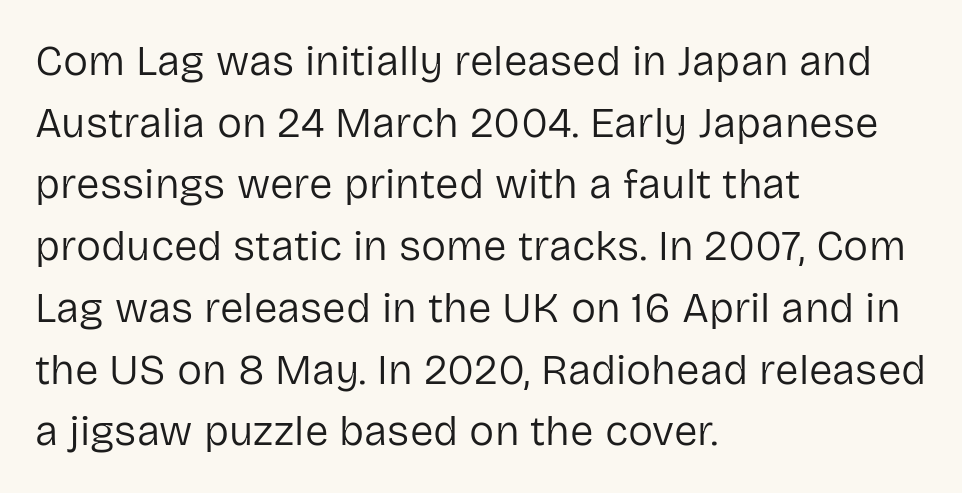
Are there feet on the stems? There aren't — it's a sans. Casual observation: everything's shoved over to the left. A normal amount of white space separates one row of letters from the next. Default kerning and tracking; the words read as compact shapes. A typesetter would mark this as roman, not italic.
